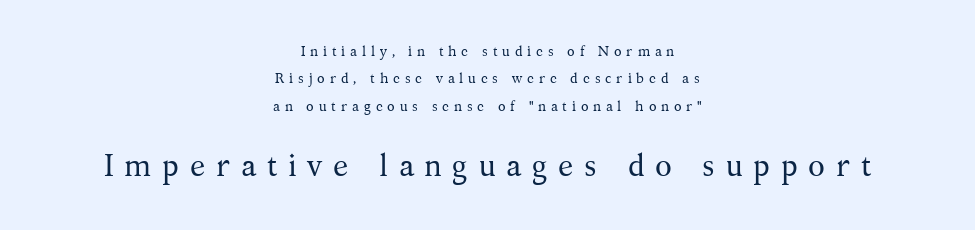
Q: Is the text bold? A: No.
Q: Is the text italic (slanted)? A: No, it is upright.
Q: Is the typeface a serif or a sans-serif typeface? A: Serif.
Q: Is the text underlined? A: No.
Q: How is the paragraph aligned? A: Centered.
Q: Is the spacing between letters normal or unusually wide? A: Unusually wide.
Q: Is the spacing between lines tight, normal or loose? A: Loose.
Q: Which block of text is set in a larger size, the first (top) or the second (bottom)? A: The second (bottom) one.
Q: Width (condensed, normal, or wide)? A: Normal.
Q: Stroke contrast? A: Medium.
Q: x-height? A: Medium.
Q: Monospaced? A: No.
